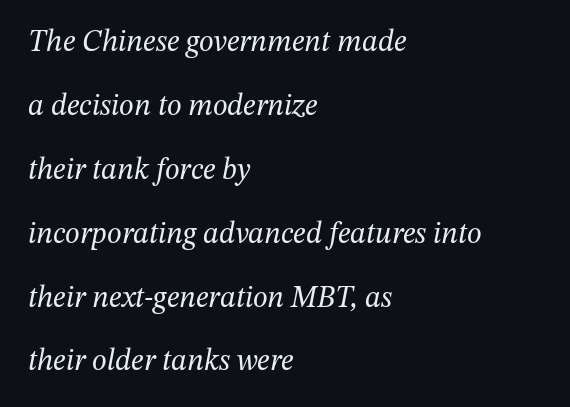
The image shows 30 px regular-weight serif type, italic (leaning right); set left-aligned, loose line spacing (2.13x), normal letter spacing, not underlined; medium stroke contrast and a medium x-height.
